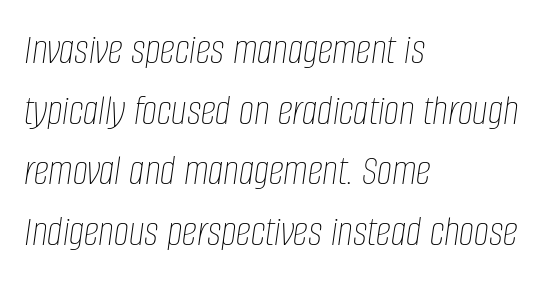
Q: Is the text bold? A: No.
Q: Is the text italic (slanted)? A: Yes, it leans right by about 8 degrees.
Q: Is the text underlined? A: No.
Q: How is the paragraph aligned? A: Left-aligned.
Q: Is the spacing between letters normal or unusually wide? A: Normal.
Q: Is the spacing between lines tight, normal or loose? A: Normal.
Q: Width (condensed, normal, or wide)? A: Condensed.
Q: Stroke contrast? A: Low.
Q: x-height? A: Large.
Q: Monospaced? A: No.
